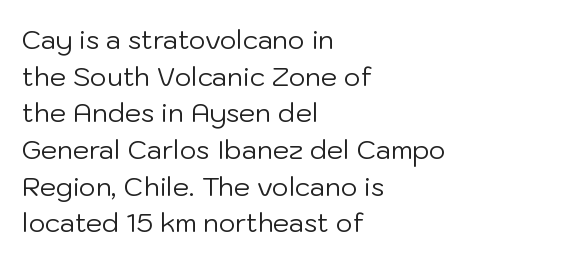
In CSS terms this would be text-align: left. The words here are not underlined. The font is comparable to plain body text, perhaps lighter. Every character sits straight up, as roman type does. The vertical gap from one line to the next is medium. Compared with typical body copy, the letter spacing here is the same.
